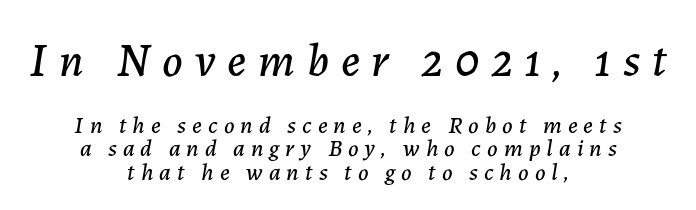
The image shows 47 px text type, italic (leaning right); set centered, tight line spacing (0.97x), unusually wide letter spacing (+0.25 em), not underlined; the first (top) block is 1.96x larger; low stroke contrast and a medium x-height.
